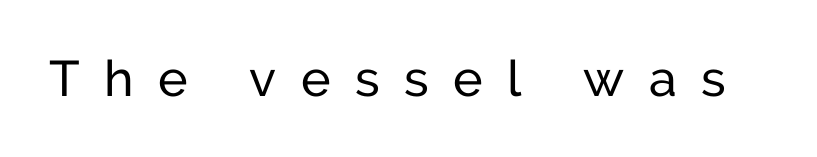
No feet cap the strokes, marking this as sans-serif type. You could not count columns in this text — the font is proportionally spaced. A roman cut, with each character standing at attention. This rendering features lettering with no underline.
